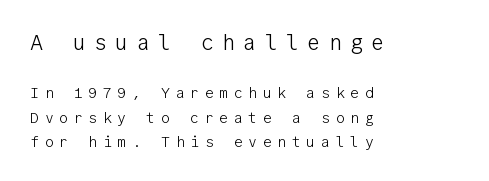
The image shows 22 px text type, upright; set left-aligned, normal line spacing (1.65x), unusually wide letter spacing (+0.37 em), not underlined; the first (top) block is 1.47x larger.
